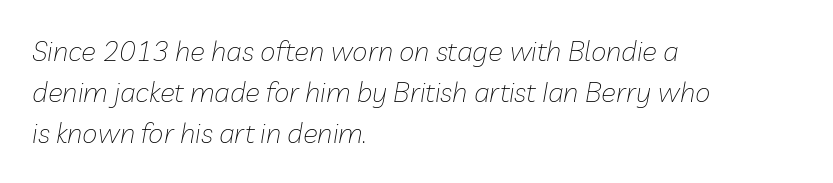
Descenders hang freely into open space. Designer's note — italics engaged. The rendering anchors every line to the left-hand side. The passage shown is not bold in any degree. Nobody touched the tracking dial on this one.
